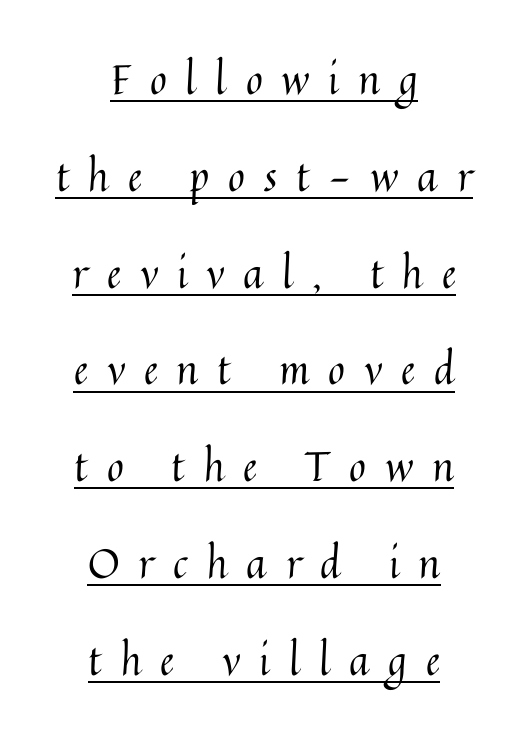
Q: Is the text bold? A: No.
Q: Is the text italic (slanted)? A: Yes.
Q: Is the text underlined? A: Yes.
Q: How is the paragraph aligned? A: Centered.
Q: Is the spacing between letters normal or unusually wide? A: Unusually wide.
Q: Is the spacing between lines tight, normal or loose? A: Loose.
Q: Width (condensed, normal, or wide)? A: Normal.
Q: Stroke contrast? A: Medium.
Q: x-height? A: Medium.
Q: Monospaced? A: No.
